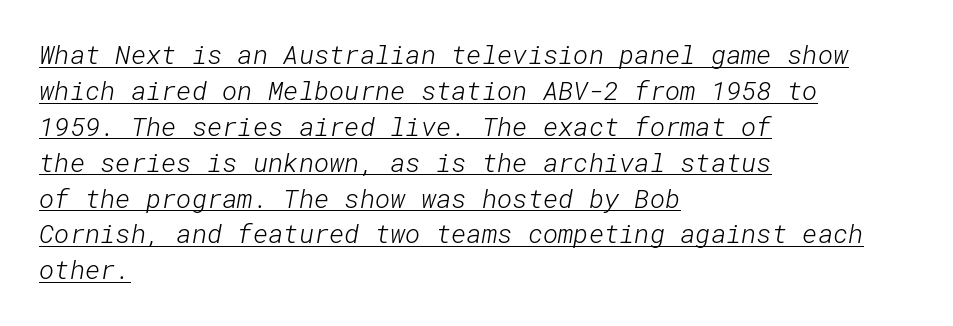
Q: Is the text bold? A: No.
Q: Is the text underlined? A: Yes.
Q: How is the paragraph aligned? A: Left-aligned.
Q: Is the spacing between letters normal or unusually wide? A: Normal.
Q: Is the spacing between lines tight, normal or loose? A: Normal.
